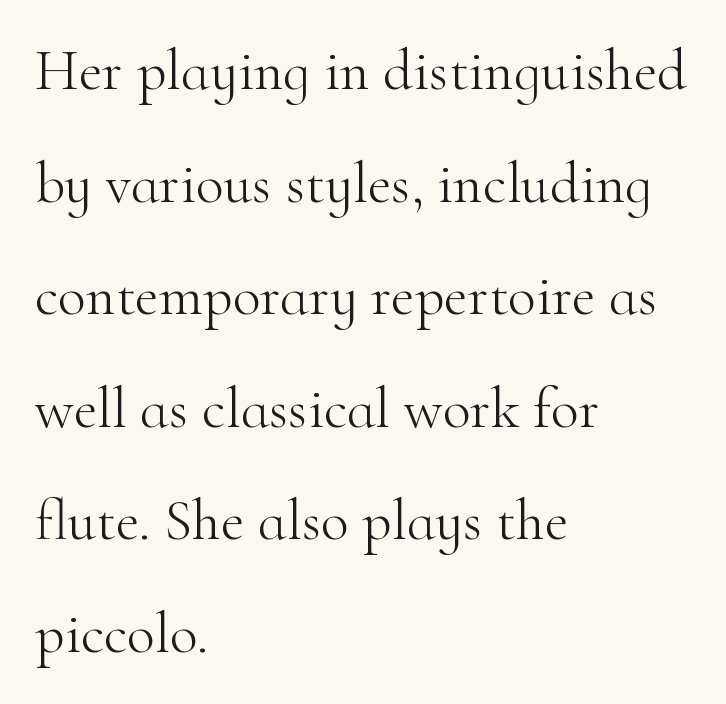
The image shows 58 px light serif type, upright; set left-aligned, loose line spacing (1.94x), normal letter spacing, not underlined; high stroke contrast and a small x-height.
